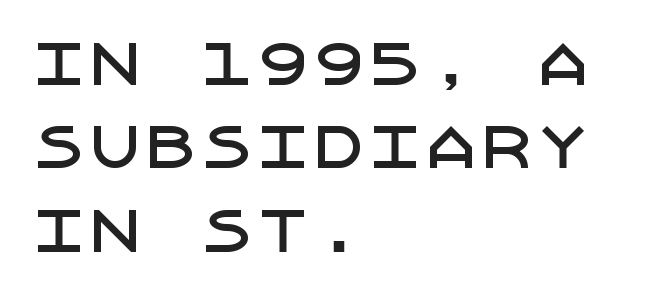
Q: Is the text italic (slanted)? A: No, it is upright.
Q: Is the typeface a serif or a sans-serif typeface? A: Sans-serif.
Q: Is the text underlined? A: No.
Q: How is the paragraph aligned? A: Left-aligned.
Q: Is the spacing between letters normal or unusually wide? A: Normal.
Q: Is the spacing between lines tight, normal or loose? A: Normal.
Q: Width (condensed, normal, or wide)? A: Normal.
Q: Stroke contrast? A: Low.
Q: x-height? A: Large.
